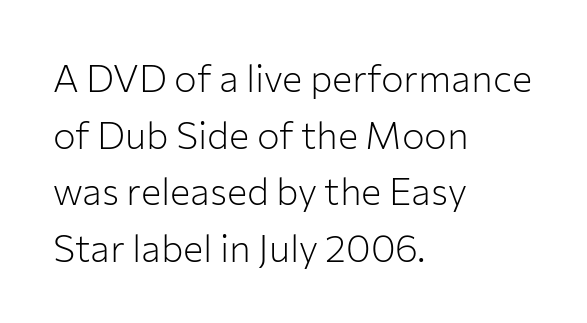
{"serif": "no", "italic": "no", "bold": "no", "weight": "light", "width": "normal", "stroke_contrast": "low", "x_height": "medium", "monospaced": "no", "underline": "no", "align": "left", "line_spacing": "normal", "line_spacing_ratio": 1.49, "letter_spacing": "normal", "letter_spacing_em": 0.0, "glyph_px": 38}
